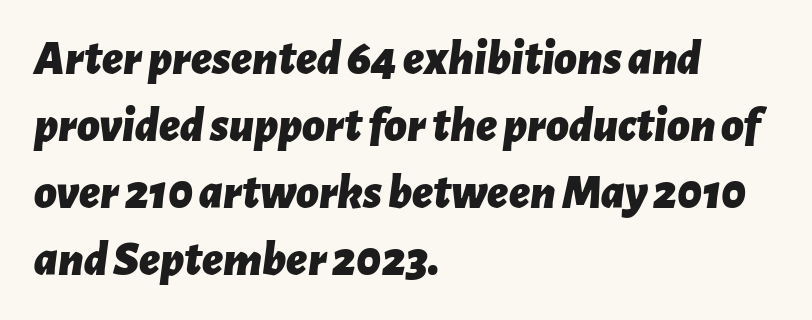
Q: Is the text bold? A: Yes.
Q: Is the text italic (slanted)? A: Yes, it leans right by about 7 degrees.
Q: Is the text underlined? A: No.
Q: How is the paragraph aligned? A: Left-aligned.
Q: Is the spacing between letters normal or unusually wide? A: Normal.
Q: Is the spacing between lines tight, normal or loose? A: Normal.
Q: Width (condensed, normal, or wide)? A: Normal.
Q: Stroke contrast? A: Low.
Q: x-height? A: Medium.
Q: Monospaced? A: No.
